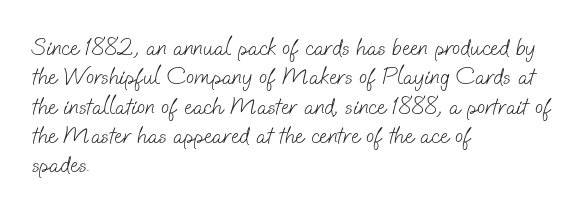
No extra tracking has been applied to these lines. The typesetting does not lean heavy: it is not bold. In CSS terms this would be text-align: left. Decoration check: the copy has no underline.
